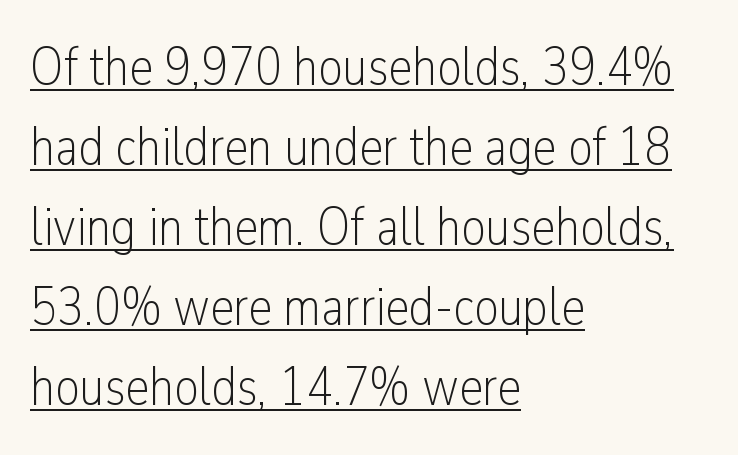
{"serif": "no", "italic": "no", "bold": "no", "weight": "light", "width": "condensed", "stroke_contrast": "low", "x_height": "medium", "monospaced": "no", "underline": "yes", "align": "left", "line_spacing": "normal", "line_spacing_ratio": 1.48, "letter_spacing": "normal", "letter_spacing_em": 0.0, "glyph_px": 54}
